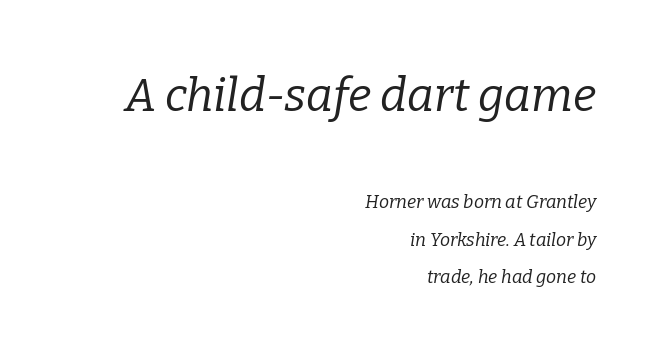
Q: Is the text bold? A: No.
Q: Is the text italic (slanted)? A: Yes, it leans right by about 9 degrees.
Q: Is the typeface a serif or a sans-serif typeface? A: Serif.
Q: Is the text underlined? A: No.
Q: How is the paragraph aligned? A: Right-aligned.
Q: Is the spacing between letters normal or unusually wide? A: Normal.
Q: Is the spacing between lines tight, normal or loose? A: Loose.
Q: Which block of text is set in a larger size, the first (top) or the second (bottom)? A: The first (top) one.
Q: Width (condensed, normal, or wide)? A: Normal.
Q: Stroke contrast? A: Low.
Q: x-height? A: Medium.
Q: Monospaced? A: No.
